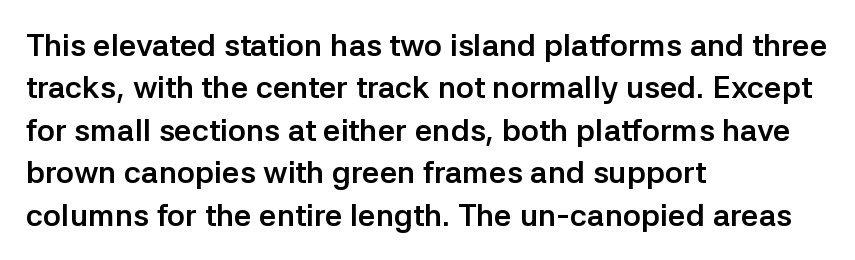
Q: Is the text bold? A: Yes.
Q: Is the text italic (slanted)? A: No, it is upright.
Q: Is the typeface a serif or a sans-serif typeface? A: Sans-serif.
Q: Is the text underlined? A: No.
Q: How is the paragraph aligned? A: Left-aligned.
Q: Is the spacing between letters normal or unusually wide? A: Normal.
Q: Is the spacing between lines tight, normal or loose? A: Normal.
Q: Width (condensed, normal, or wide)? A: Normal.
Q: Stroke contrast? A: Low.
Q: x-height? A: Medium.
Q: Monospaced? A: No.
